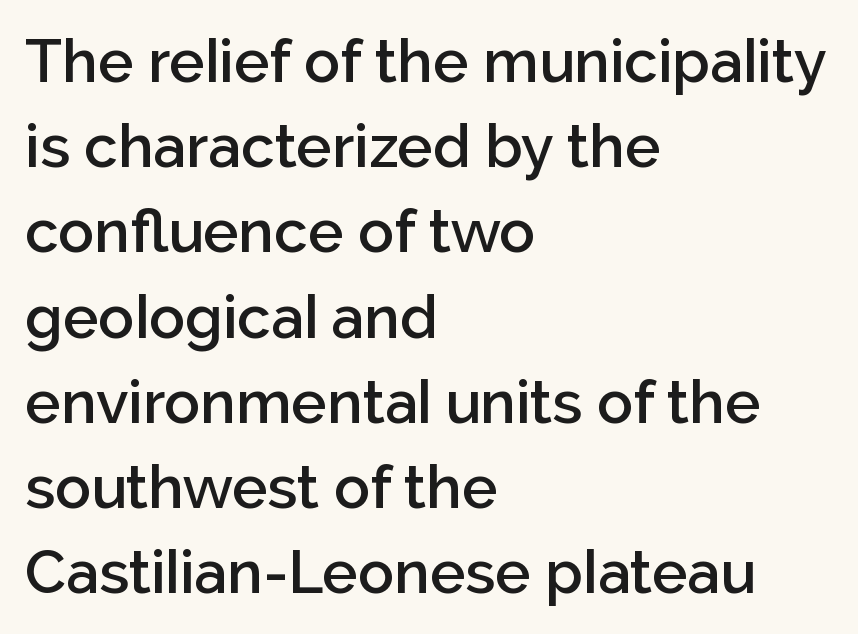
The image shows 60 px semibold sans-serif type, upright; set left-aligned, normal line spacing (1.42x), normal letter spacing, not underlined; low stroke contrast and a medium x-height.
